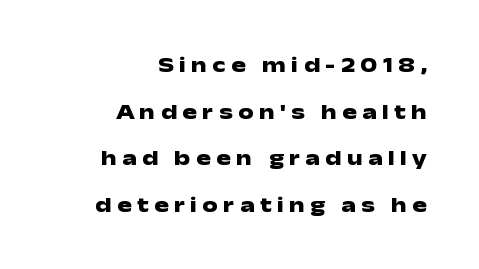
The image shows 22 px bold type, upright; set right-aligned, loose line spacing (2.12x), unusually wide letter spacing (+0.24 em), not underlined.
